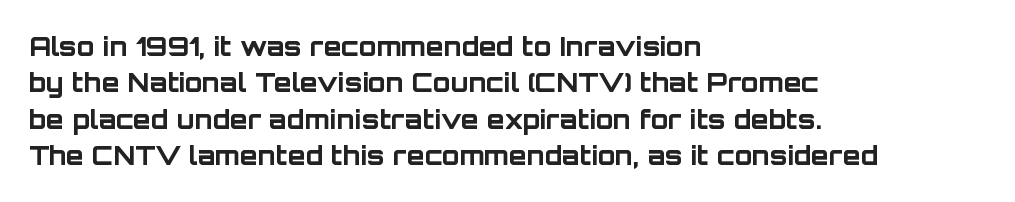
Characters remain perfectly vertical along every line. The passage is arranged the way most books set body copy — flush left. These lines sit exactly where default settings would place them. Nobody touched the tracking dial on this one. Descender tails drop into unmarked territory. Is the type bold? Yes — the strokes are clearly thick and heavy.
